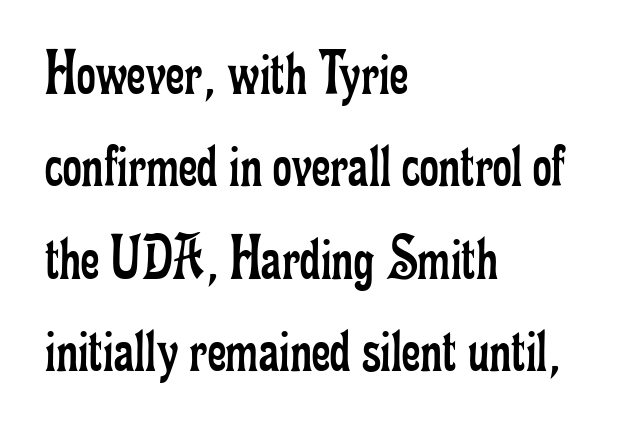
The lettering holds an erect, upright posture throughout. Characters follow at the spacing the type designer built in. Varying glyph widths throughout — classic text-font behaviour. Compared with a centered layout, this one pins lines to the left instead.
